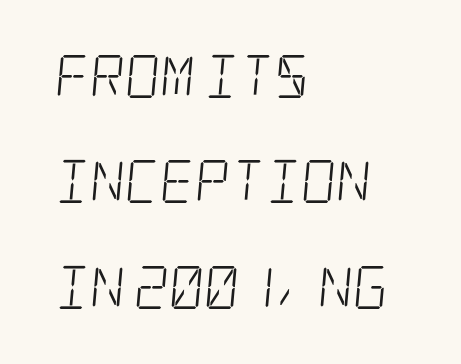
{"serif": "yes", "bold": "no", "weight": "light", "width": "condensed", "stroke_contrast": "low", "x_height": "large", "underline": "no", "align": "left", "line_spacing": "loose", "line_spacing_ratio": 2.45, "letter_spacing": "normal", "letter_spacing_em": 0.0, "glyph_px": 43}
